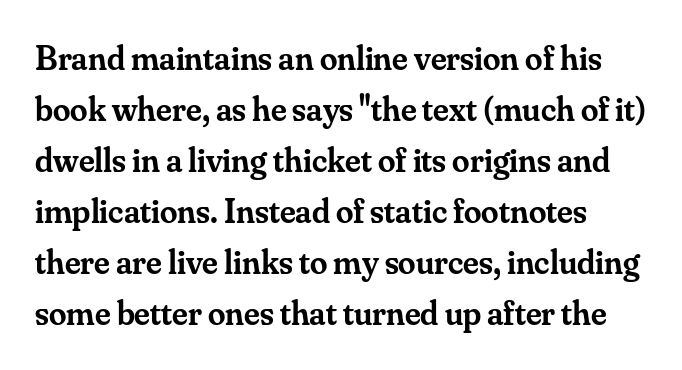
The image shows 35 px semibold serif type, upright; set normal line spacing (1.46x), normal letter spacing, not underlined; medium stroke contrast and a small x-height.
